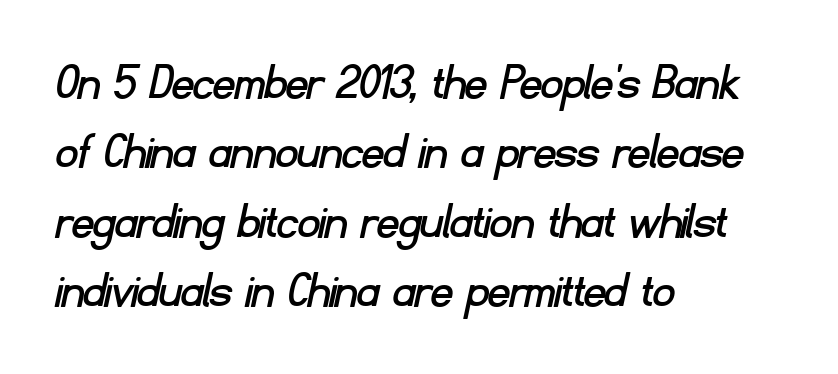
No feet cap the strokes, marking this as sans-serif type. The lines sit at an ordinary, default distance from one another. Words float on clear page, feet unadorned. Tracking value appears to be zero — textbook default spacing. You could not count columns in this text — the font is proportionally spaced. The text block is weighted toward the left margin, trailing off unevenly rightward.
